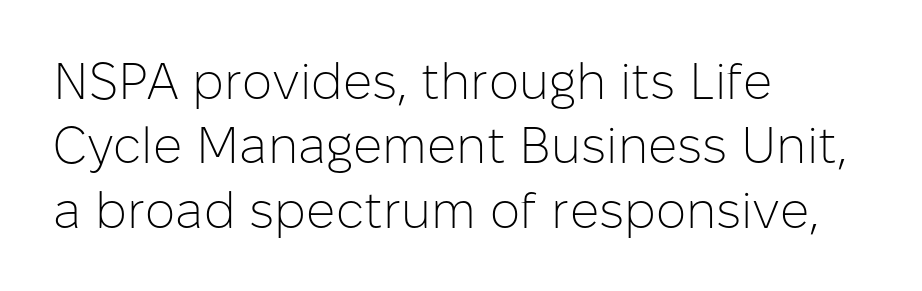
The image shows 51 px light sans-serif type, upright; set left-aligned, normal line spacing (1.26x), normal letter spacing, not underlined; low stroke contrast and a medium x-height.
